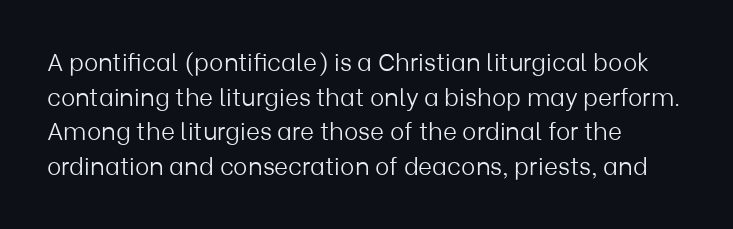
Q: Is the text bold? A: No.
Q: Is the text italic (slanted)? A: No, it is upright.
Q: Is the text underlined? A: No.
Q: How is the paragraph aligned? A: Left-aligned.
Q: Is the spacing between letters normal or unusually wide? A: Normal.
Q: Is the spacing between lines tight, normal or loose? A: Normal.
